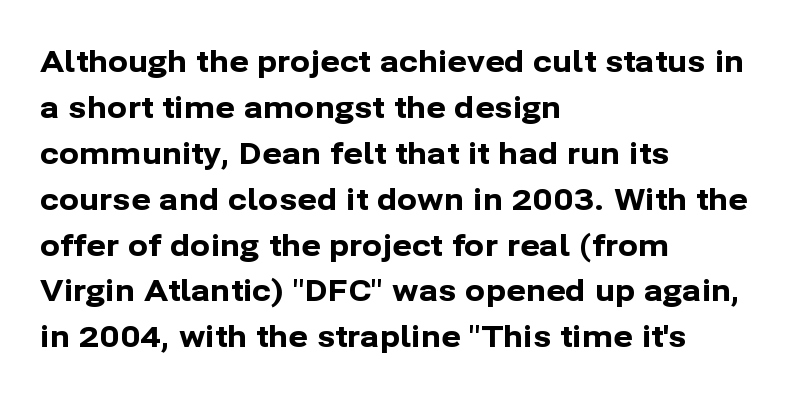
The rag falls on the right side of this text block. Italic: no, the glyphs are upright roman. This sample has the flowing, uneven cadence of proportional lettering. No feet cap the strokes, marking this as sans-serif type.
